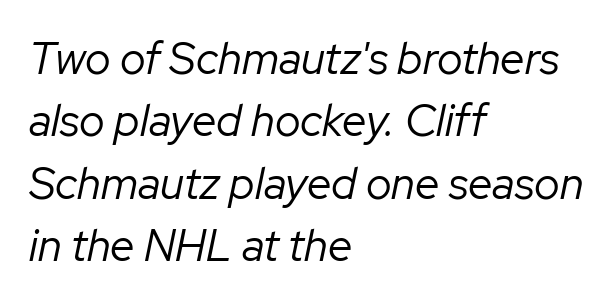
Q: Is the text bold? A: No.
Q: Is the text italic (slanted)? A: Yes, it leans right by about 12 degrees.
Q: Is the text underlined? A: No.
Q: How is the paragraph aligned? A: Left-aligned.
Q: Is the spacing between letters normal or unusually wide? A: Normal.
Q: Is the spacing between lines tight, normal or loose? A: Normal.
Q: Width (condensed, normal, or wide)? A: Normal.
Q: Stroke contrast? A: Low.
Q: x-height? A: Medium.
Q: Monospaced? A: No.
